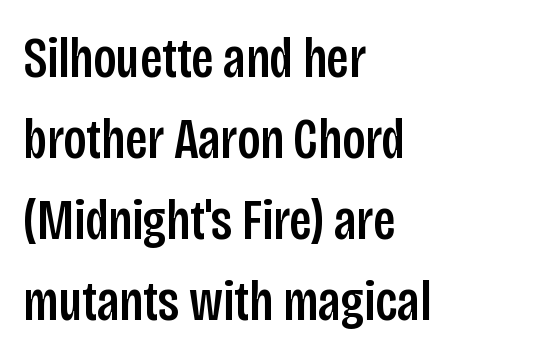
The image shows 57 px condensed sans-serif type, upright; set left-aligned, normal line spacing (1.42x), normal letter spacing, not underlined; low stroke contrast and a large x-height.
